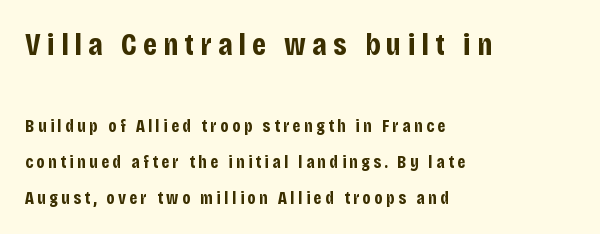
Q: Is the text bold? A: Yes.
Q: Is the text italic (slanted)? A: No, it is upright.
Q: Is the typeface a serif or a sans-serif typeface? A: Sans-serif.
Q: Is the text underlined? A: No.
Q: How is the paragraph aligned? A: Left-aligned.
Q: Is the spacing between lines tight, normal or loose? A: Loose.
Q: Which block of text is set in a larger size, the first (top) or the second (bottom)? A: The first (top) one.
Q: Width (condensed, normal, or wide)? A: Condensed.
Q: Stroke contrast? A: Low.
Q: x-height? A: Large.
Q: Monospaced? A: No.
